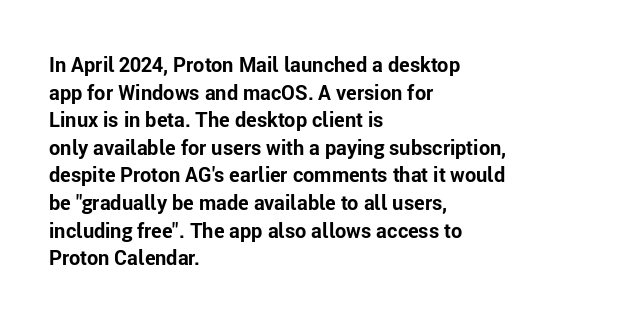
{"italic": "no", "bold": "yes", "underline": "no", "align": "left", "line_spacing": "normal", "line_spacing_ratio": 1.38, "letter_spacing": "normal", "letter_spacing_em": 0.0, "glyph_px": 20}
